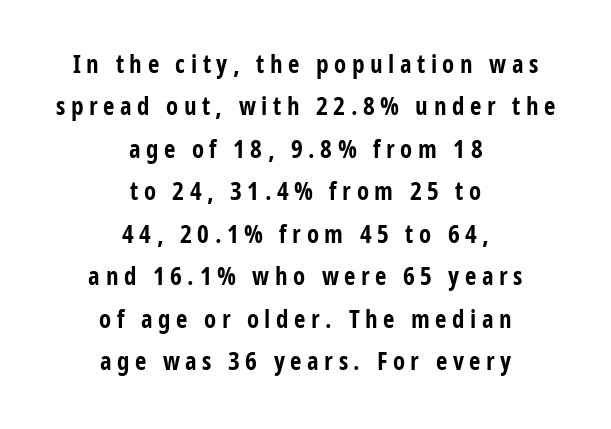
{"italic": "no", "bold": "yes", "underline": "no", "align": "center", "line_spacing": "normal", "line_spacing_ratio": 1.7, "letter_spacing": "wide", "letter_spacing_em": 0.22, "glyph_px": 25}
